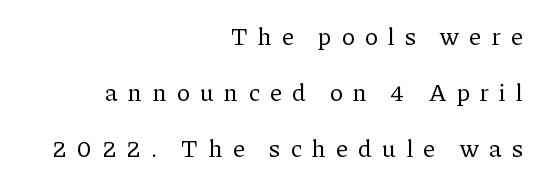
Q: Is the text bold? A: No.
Q: Is the text italic (slanted)? A: No, it is upright.
Q: Is the text underlined? A: No.
Q: How is the paragraph aligned? A: Right-aligned.
Q: Is the spacing between letters normal or unusually wide? A: Unusually wide.
Q: Is the spacing between lines tight, normal or loose? A: Loose.
